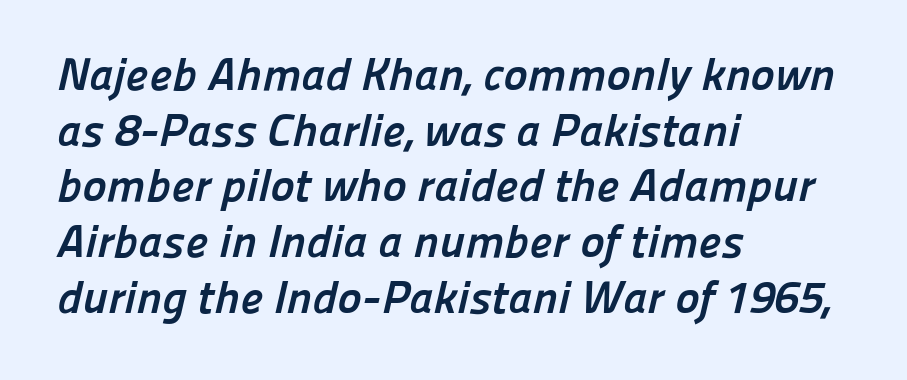
A typesetter would label this face a sans. Typeset ragged right — the left edge is the straight one. Stroke thickness is high; the sample reads as a true bold. These lines keep a tight, regular rhythm from letter to letter. The gap between lines stays unmarked.
